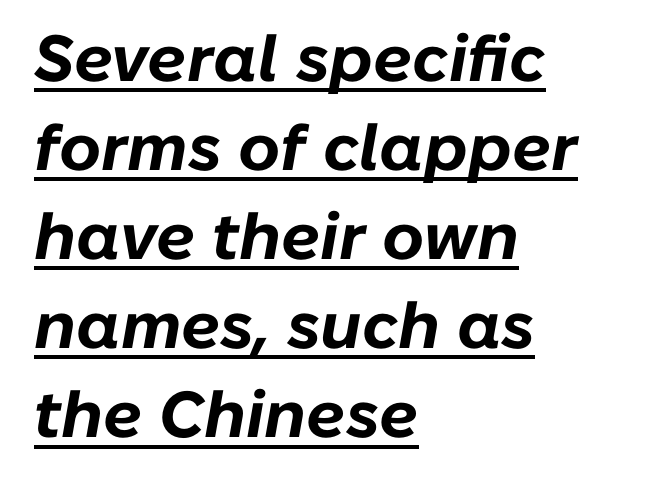
The image shows 65 px bold type, italic (leaning right); set left-aligned, normal line spacing (1.37x), normal letter spacing, underlined; low stroke contrast and a medium x-height.
